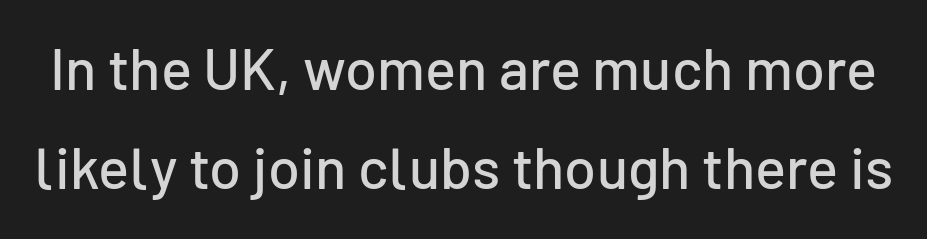
{"serif": "no", "italic": "no", "width": "normal", "stroke_contrast": "low", "x_height": "medium", "monospaced": "no", "underline": "no", "line_spacing": "normal", "line_spacing_ratio": 1.7, "letter_spacing": "normal", "letter_spacing_em": 0.0, "glyph_px": 58}
